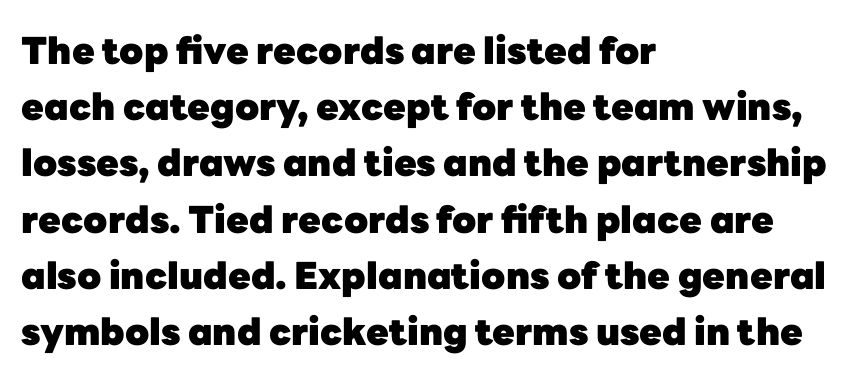
{"serif": "no", "italic": "no", "bold": "yes", "weight": "heavy", "width": "normal", "stroke_contrast": "low", "x_height": "medium", "monospaced": "no", "underline": "no", "align": "left", "line_spacing": "normal", "line_spacing_ratio": 1.52, "letter_spacing": "normal", "letter_spacing_em": 0.0, "glyph_px": 37}
